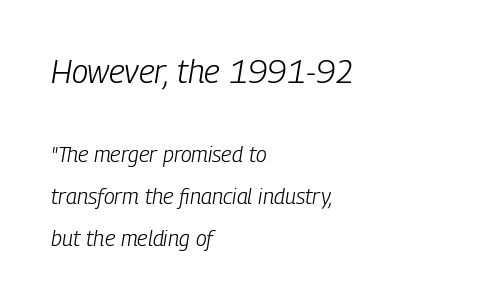
A classic flush-left, rag-right setting is used for this passage. Descenders hang freely into open space. Size contrast runs from large at the top to small at the bottom. No heavy texture on the line: the type isn't bold.
